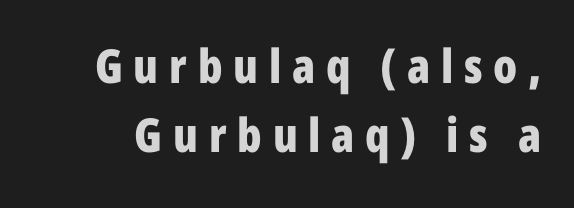
The image shows 47 px bold, condensed sans-serif type, upright; set normal line spacing (1.47x), unusually wide letter spacing (+0.23 em), not underlined; low stroke contrast and a medium x-height.
